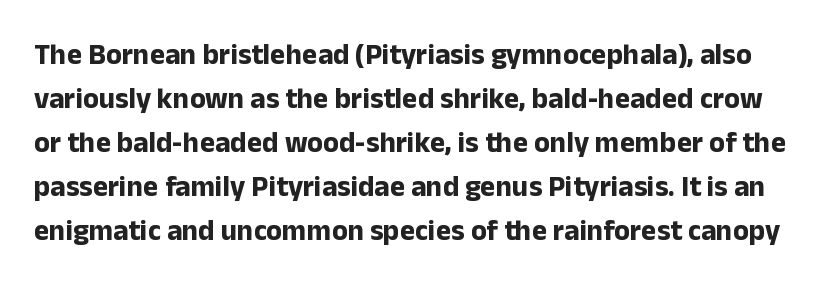
The leading is moderate, giving the passage an even texture. You can tell it's not italic because the verticals are truly vertical. The face used here is proportionally spaced, like ordinary book or web type. I'd call this a sans setting — the letters go barefoot. Each word holds together tightly as a unit, with standard inter-letter gaps.
